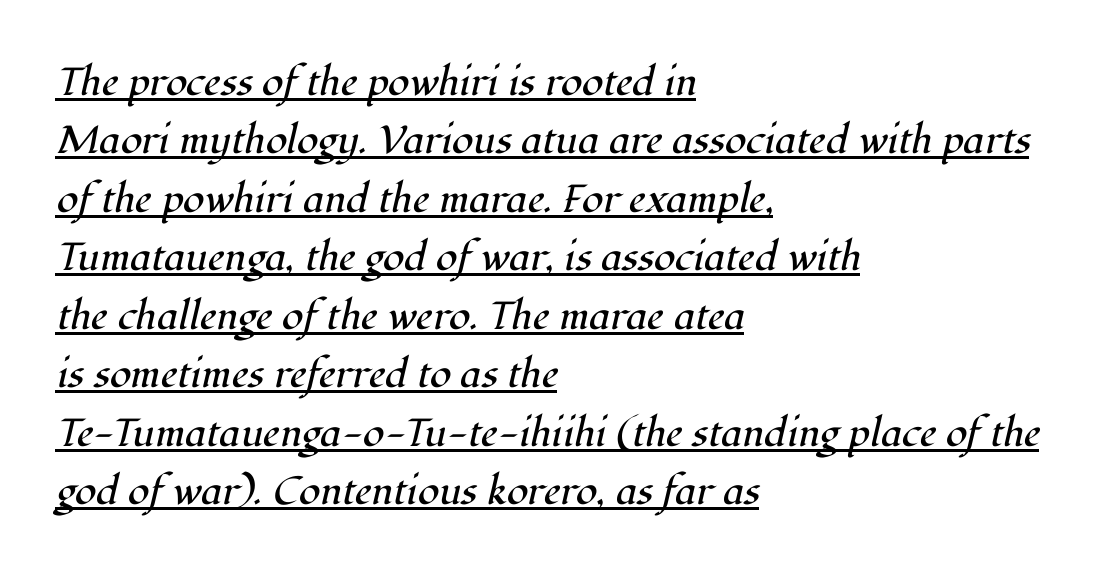
The image shows 39 px regular-weight serif type, italic (leaning right); set left-aligned, normal line spacing (1.5x), normal letter spacing, underlined; high stroke contrast and a medium x-height.
